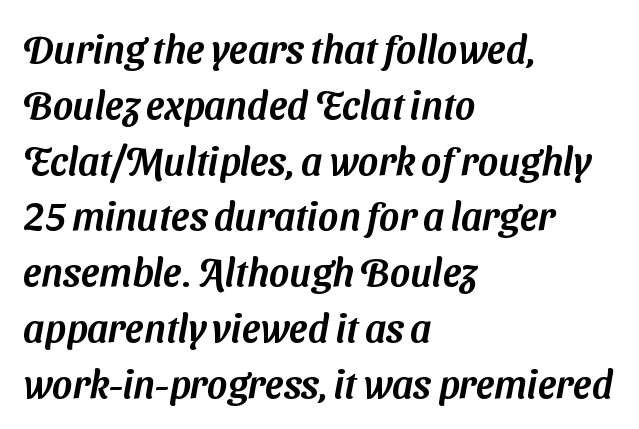
The image shows 39 px sans-serif type; set left-aligned, normal line spacing (1.43x), normal letter spacing, not underlined; medium stroke contrast and a medium x-height.
